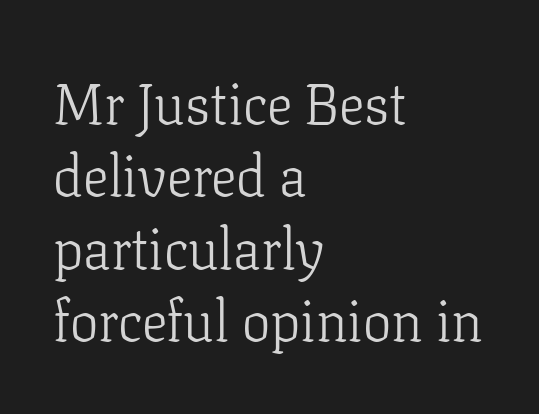
These lines are set flush left with a ragged right edge. The passage shown has conventional tracking throughout. The rendering uses natural spacing where letterforms have individual widths. The typeface has the unassuming heft of standard copy or less. The letters stand straight up with perfectly vertical stems.
